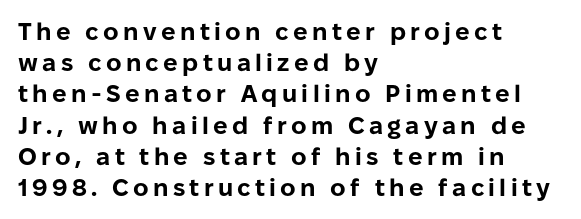
{"italic": "no", "bold": "yes", "underline": "no", "align": "left", "line_spacing": "normal", "line_spacing_ratio": 1.3, "glyph_px": 24}
